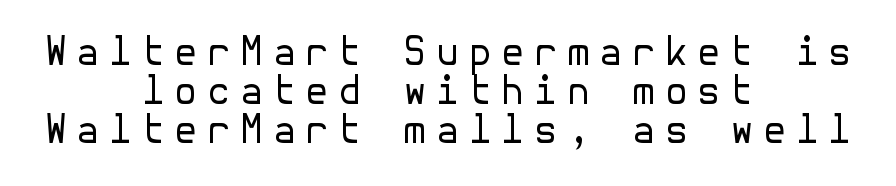
The image shows 39 px regular-weight sans-serif type, upright; set centered, tight line spacing (1.0x), unusually wide letter spacing (+0.22 em), not underlined; low stroke contrast and a medium x-height.
